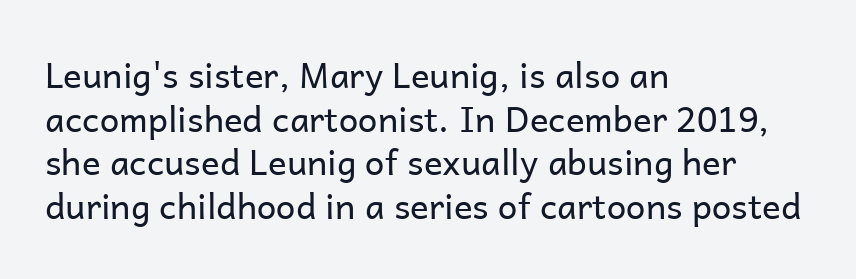
Q: Is the text bold? A: No.
Q: Is the text italic (slanted)? A: No, it is upright.
Q: Is the typeface a serif or a sans-serif typeface? A: Sans-serif.
Q: Is the text underlined? A: No.
Q: How is the paragraph aligned? A: Left-aligned.
Q: Is the spacing between letters normal or unusually wide? A: Normal.
Q: Is the spacing between lines tight, normal or loose? A: Normal.
Q: Width (condensed, normal, or wide)? A: Normal.
Q: Stroke contrast? A: Low.
Q: x-height? A: Medium.
Q: Monospaced? A: No.
